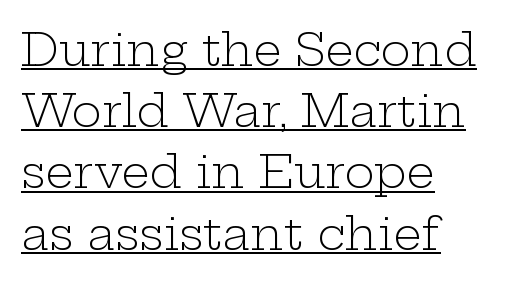
Typeset ragged right — the left edge is the straight one. The font is comparable to plain body text, perhaps lighter. Every character sits straight up, as roman type does. A rule runs beneath these lines of type. Does extra space separate the letters? No, they use regular spacing.
